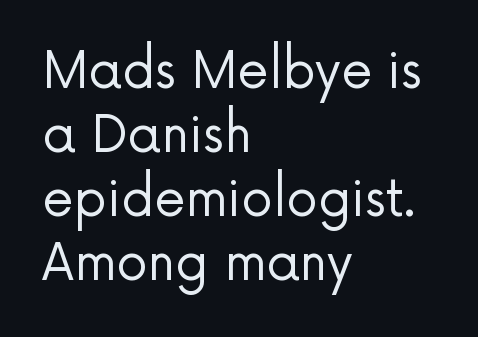
Q: Is the text bold? A: No.
Q: Is the text italic (slanted)? A: No, it is upright.
Q: Is the typeface a serif or a sans-serif typeface? A: Sans-serif.
Q: Is the text underlined? A: No.
Q: How is the paragraph aligned? A: Left-aligned.
Q: Is the spacing between letters normal or unusually wide? A: Normal.
Q: Is the spacing between lines tight, normal or loose? A: Normal.
Q: Width (condensed, normal, or wide)? A: Normal.
Q: Stroke contrast? A: Low.
Q: x-height? A: Medium.
Q: Monospaced? A: No.
